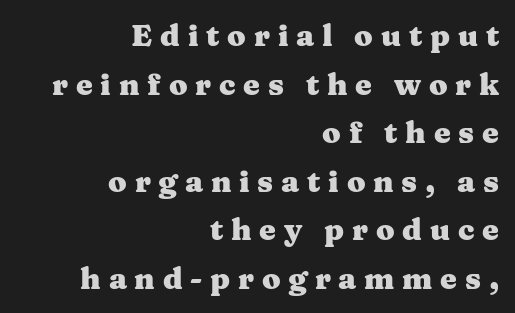
The image shows 30 px heavy, wide serif type, upright; set right-aligned, normal line spacing (1.62x), unusually wide letter spacing (+0.26 em), not underlined; medium stroke contrast and a medium x-height.
